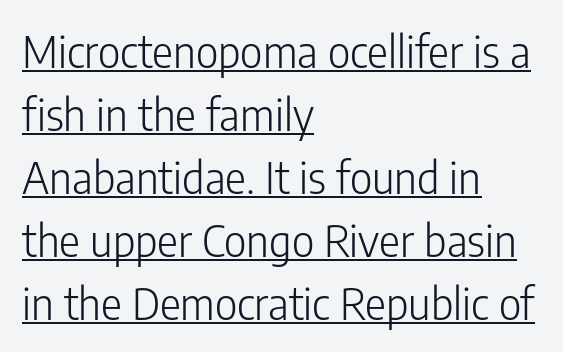
There is no visible air inserted between adjacent glyphs. Weight class: somewhere from thin through regular. Upright lettering throughout. Grotesque or geometric, the face here clearly has no serifs. In terms of leading, this rendering sits right in the middle. Layout note: lines flush left.
